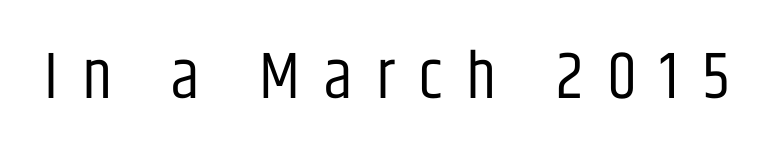
Nothing sits at the stroke ends, so this counts as sans-serif. Nothing heavy about these letters — not bold at all. How are the letters spaced? Widely, with obvious added tracking. Quick note: underline off. In terms of posture, this sample is upright.
